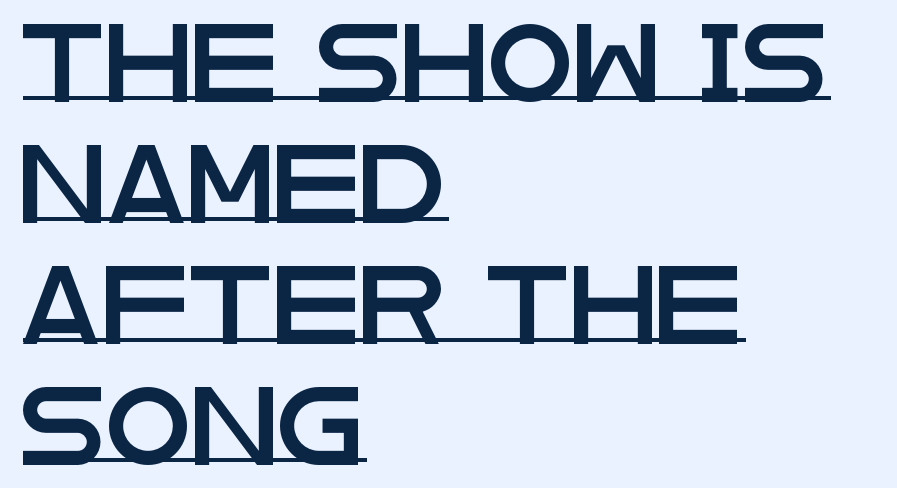
Q: Is the text italic (slanted)? A: No, it is upright.
Q: Is the typeface a serif or a sans-serif typeface? A: Sans-serif.
Q: Is the text underlined? A: Yes.
Q: How is the paragraph aligned? A: Left-aligned.
Q: Is the spacing between letters normal or unusually wide? A: Normal.
Q: Is the spacing between lines tight, normal or loose? A: Normal.
Q: Width (condensed, normal, or wide)? A: Wide.
Q: Stroke contrast? A: Low.
Q: x-height? A: Large.
Q: Monospaced? A: No.
